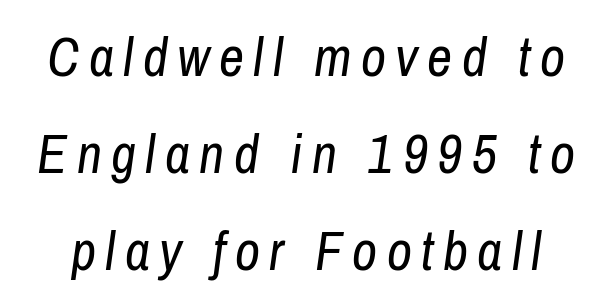
Q: Is the text bold? A: No.
Q: Is the text italic (slanted)? A: Yes, it leans right by about 8 degrees.
Q: Is the text underlined? A: No.
Q: Width (condensed, normal, or wide)? A: Condensed.
Q: Stroke contrast? A: Low.
Q: x-height? A: Medium.
Q: Monospaced? A: No.
